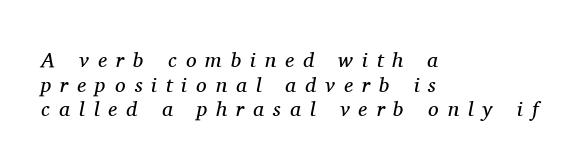
Q: Is the text bold? A: No.
Q: Is the text italic (slanted)? A: Yes, it leans right by about 11 degrees.
Q: Is the text underlined? A: No.
Q: How is the paragraph aligned? A: Left-aligned.
Q: Is the spacing between letters normal or unusually wide? A: Unusually wide.
